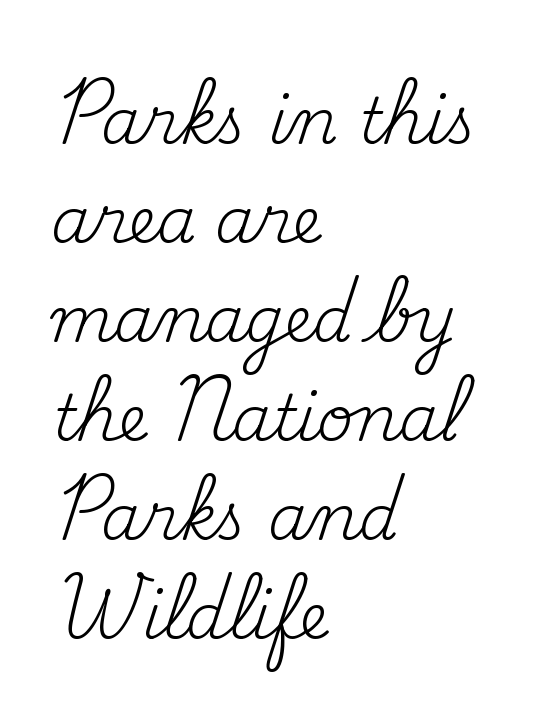
Q: Is the text bold? A: No.
Q: Is the text italic (slanted)? A: Yes.
Q: Is the typeface a serif or a sans-serif typeface? A: Serif.
Q: Is the text underlined? A: No.
Q: How is the paragraph aligned? A: Left-aligned.
Q: Is the spacing between letters normal or unusually wide? A: Normal.
Q: Is the spacing between lines tight, normal or loose? A: Normal.
Q: Width (condensed, normal, or wide)? A: Normal.
Q: Stroke contrast? A: Medium.
Q: x-height? A: Small.
Q: Monospaced? A: No.
